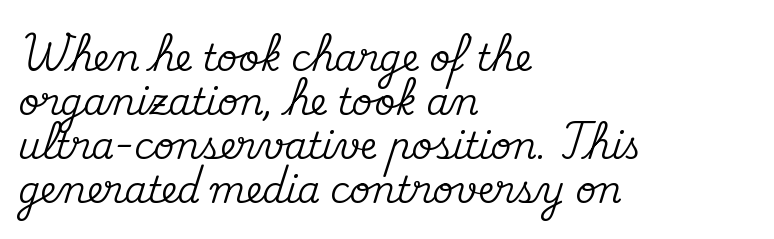
Decoration check: the copy has no underline. The rendering keeps characters at their native spacing. Here the designer chose a conventional face with non-uniform glyph widths. Alignment: flush left.
